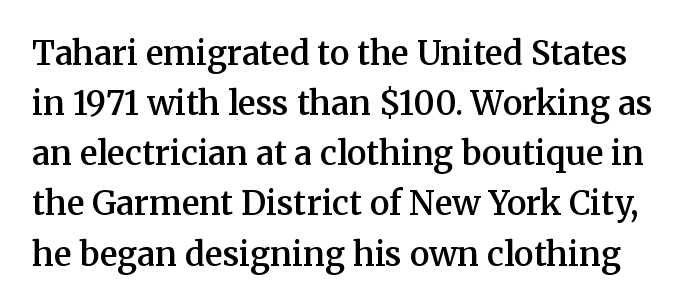
{"serif": "yes", "italic": "no", "bold": "semi", "weight": "semibold", "width": "normal", "stroke_contrast": "medium", "x_height": "medium", "monospaced": "no", "underline": "no", "line_spacing": "normal", "line_spacing_ratio": 1.52, "letter_spacing": "normal", "letter_spacing_em": 0.0, "glyph_px": 33}
